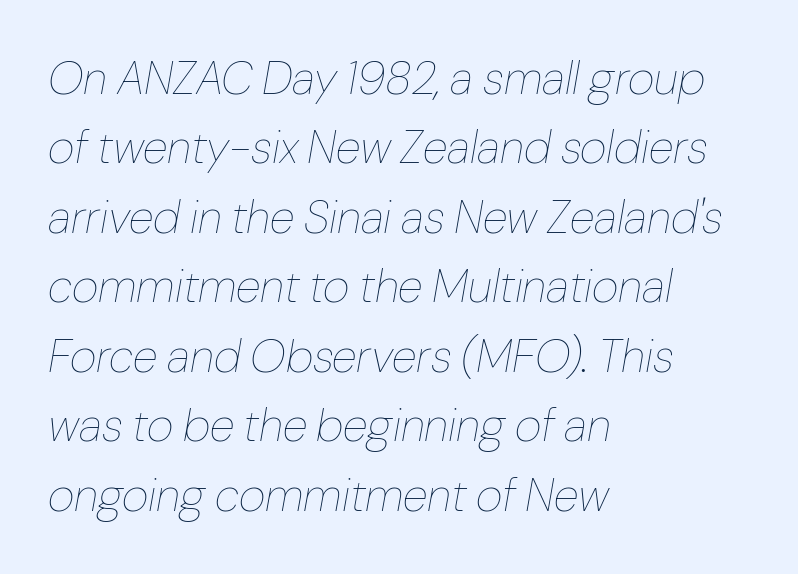
The passage shown is not underscored anywhere. These lines keep a tight, regular rhythm from letter to letter. These lines are set flush left with a ragged right edge. Emphasis-style slanted type is in use.
